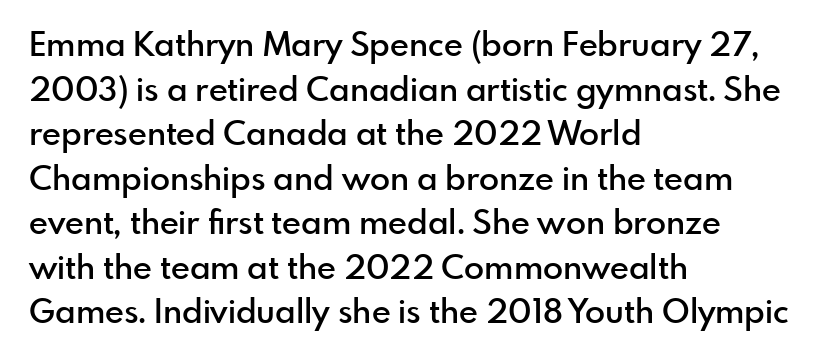
Q: Is the text bold? A: Semi-bold.
Q: Is the text italic (slanted)? A: No, it is upright.
Q: Is the typeface a serif or a sans-serif typeface? A: Sans-serif.
Q: Is the text underlined? A: No.
Q: How is the paragraph aligned? A: Left-aligned.
Q: Is the spacing between letters normal or unusually wide? A: Normal.
Q: Is the spacing between lines tight, normal or loose? A: Normal.
Q: Width (condensed, normal, or wide)? A: Normal.
Q: x-height? A: Small.
Q: Monospaced? A: No.
